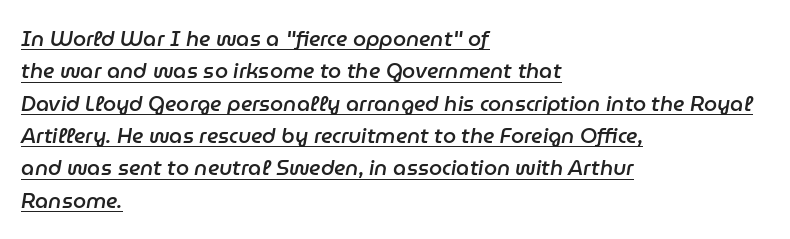
A bit beefed up — I'd call it semibold rather than bold. Where is the straight margin? On the left. Honestly, the underline is the first thing you notice here. The letterforms sit shoulder to shoulder at normal distance. Leading matches the norm, producing a regular column.
